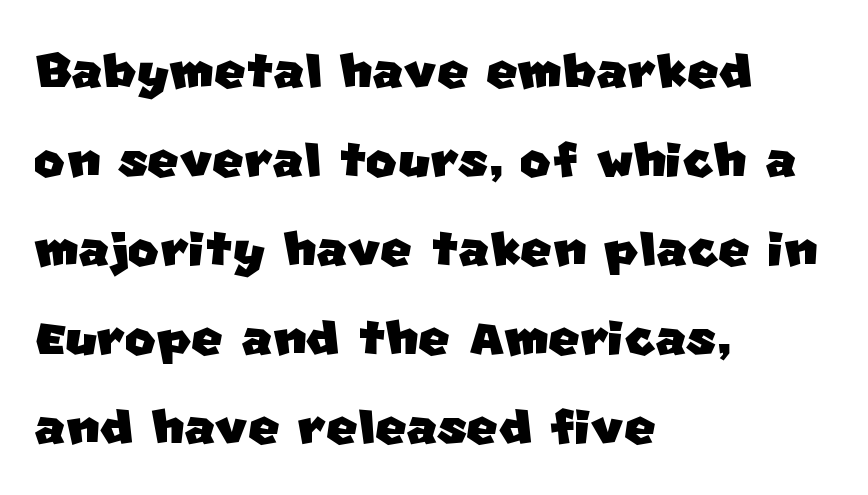
The image shows 67 px sans-serif type; set left-aligned, normal line spacing (1.33x), normal letter spacing, not underlined; low stroke contrast and a large x-height.
